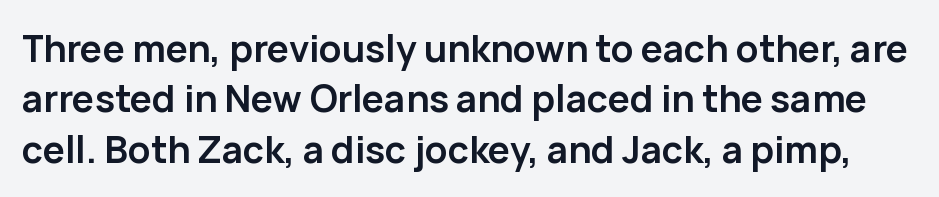
The face used here is proportionally spaced, like ordinary book or web type. Thick stems and heavy bowls — unmistakably bold. The rendering shows plain stroke endings on the letterforms — a sans-serif design. Plain, unruled lines of type. The leading is moderate, giving the passage an even texture.
